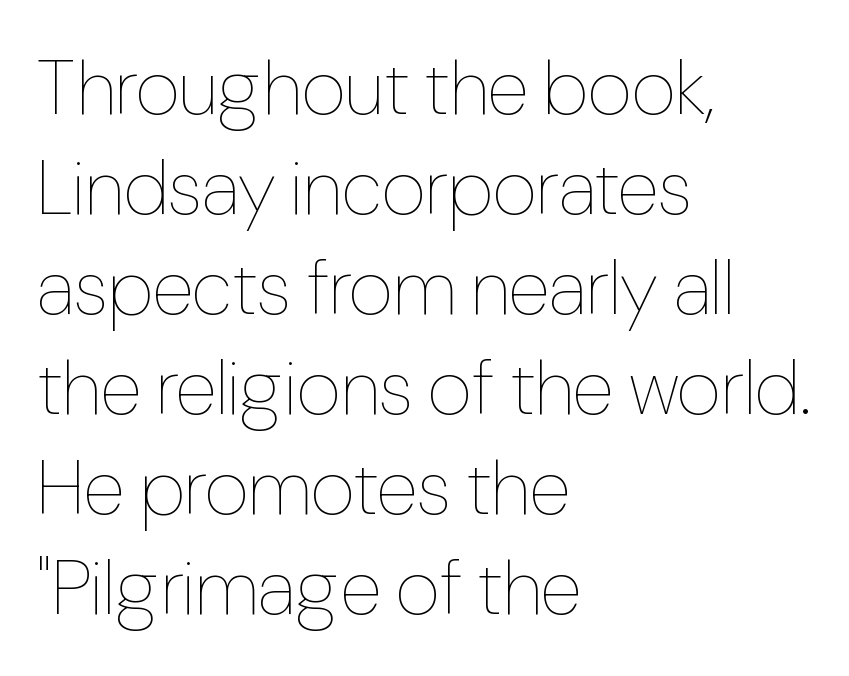
No extra ink here — the face is not bold. This sample uses plain, unmodified letter spacing. The passage shown is typed in a proportional face where columns would drift. A student would call this left alignment; a typographer would say flush left, rag right.
